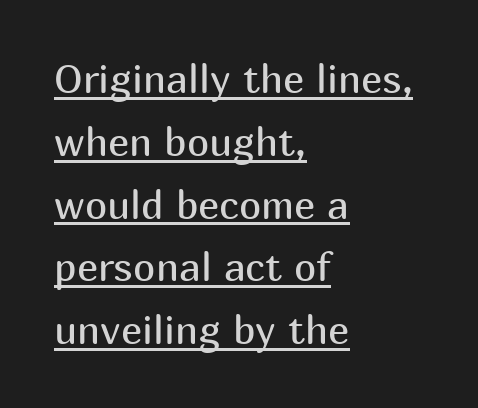
Ink coverage per letter is moderate at most. The paragraph shown leans on its left margin. Here the glyphs are tracked normally, forming tight word shapes. The type family on display is of the sans-serif kind. Notice how descenders clear the ascenders below comfortably — that's standard leading. The passage shown is typed in a proportional face where columns would drift.
